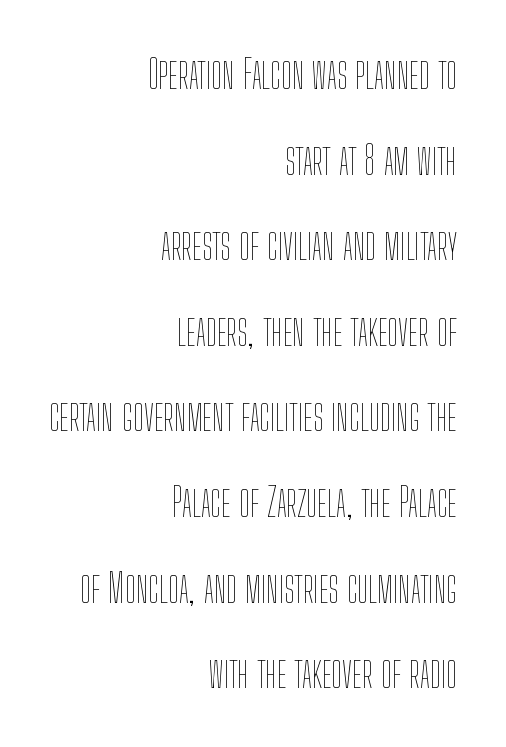
The image shows 40 px thin, condensed type, upright; set right-aligned, loose line spacing (2.14x), normal letter spacing, not underlined; low stroke contrast and a medium x-height.
